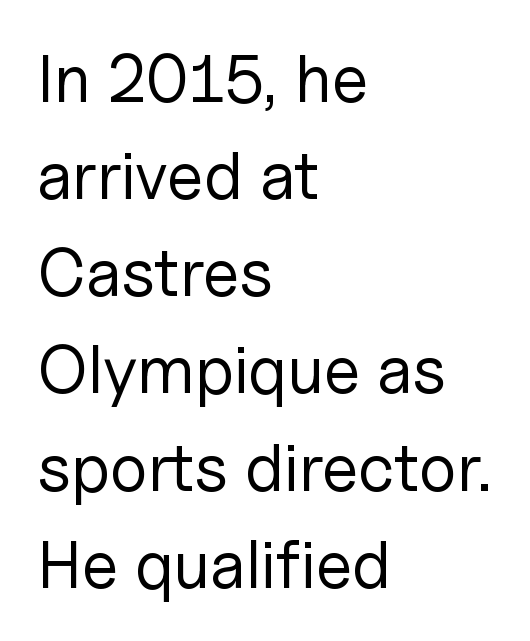
{"serif": "no", "italic": "no", "bold": "no", "weight": "regular", "width": "normal", "stroke_contrast": "low", "x_height": "medium", "monospaced": "no", "underline": "no", "align": "left", "line_spacing": "normal", "line_spacing_ratio": 1.45, "letter_spacing": "normal", "letter_spacing_em": 0.0, "glyph_px": 67}
